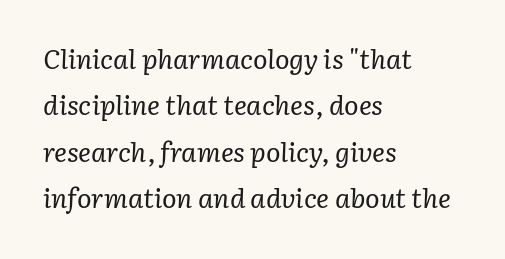
The image shows 27 px text type, italic (leaning right); set left-aligned, line spacing 1.72x, normal letter spacing, not underlined.
